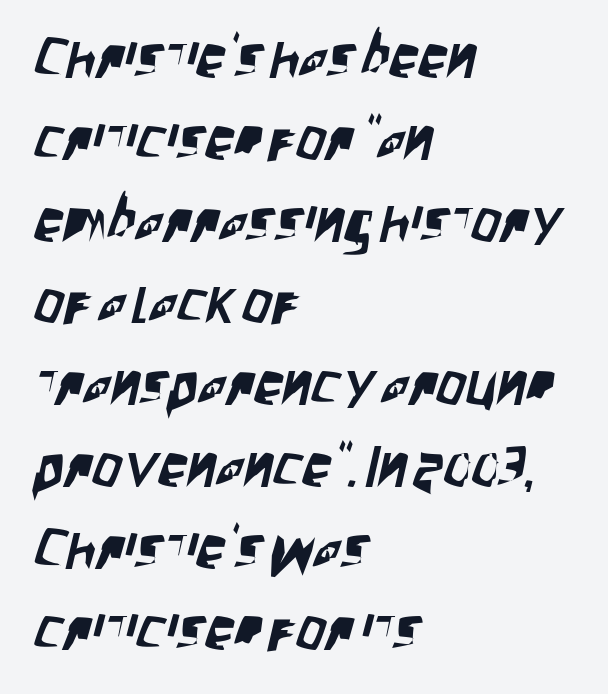
The image shows 58 px condensed sans-serif type; set left-aligned, normal line spacing (1.41x), normal letter spacing, not underlined; low stroke contrast and a large x-height.
